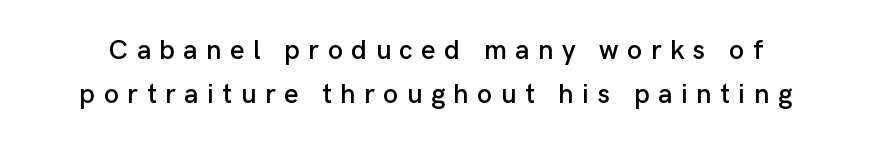
The image shows 27 px text type, upright; set normal line spacing (1.64x), unusually wide letter spacing (+0.32 em), not underlined.
